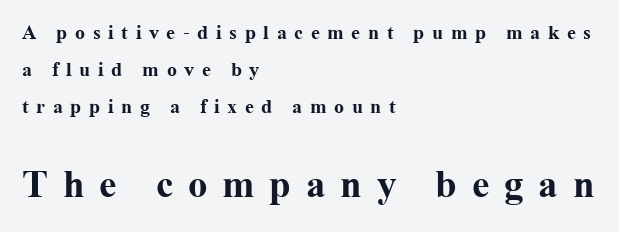
Q: Is the text bold? A: Yes.
Q: Is the text italic (slanted)? A: No, it is upright.
Q: Is the typeface a serif or a sans-serif typeface? A: Serif.
Q: Is the text underlined? A: No.
Q: How is the paragraph aligned? A: Left-aligned.
Q: Is the spacing between letters normal or unusually wide? A: Unusually wide.
Q: Which block of text is set in a larger size, the first (top) or the second (bottom)? A: The second (bottom) one.
Q: Width (condensed, normal, or wide)? A: Normal.
Q: Stroke contrast? A: Medium.
Q: x-height? A: Medium.
Q: Monospaced? A: No.
